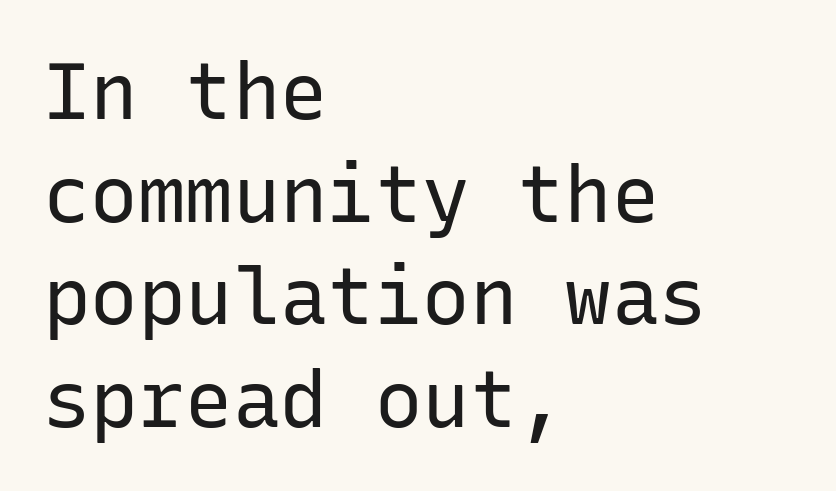
Descenders hang freely into open space. Is this a sans? Yes — the strokes have no serifs. The font's upright variant was chosen for this text. Baseline-to-baseline distance is the conventional proportion of letter height.
